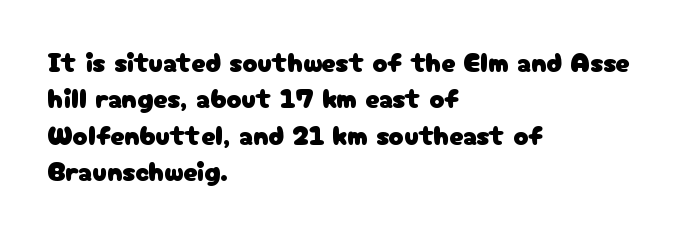
{"serif": "no", "italic": "no", "width": "normal", "stroke_contrast": "low", "x_height": "medium", "monospaced": "no", "underline": "no", "align": "left", "line_spacing": "normal", "line_spacing_ratio": 1.3, "letter_spacing": "normal", "letter_spacing_em": 0.0, "glyph_px": 28}
